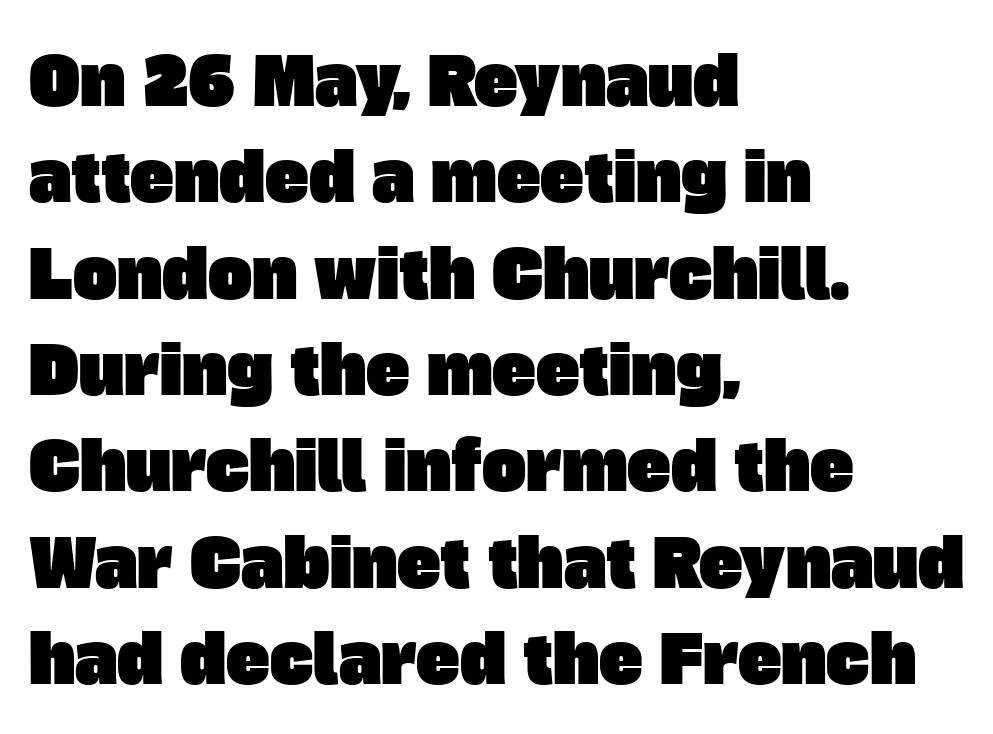
The block of text has a typical density, with ordinary space between rows. The designer went with a sans here, leaving each stem footless. The paragraph has a hard left edge and a soft right edge. This rendering leaves character spacing at its baseline value. Is this a fixed-width face? No — the glyphs have proportional, varying widths. A bare baseline throughout the passage.
